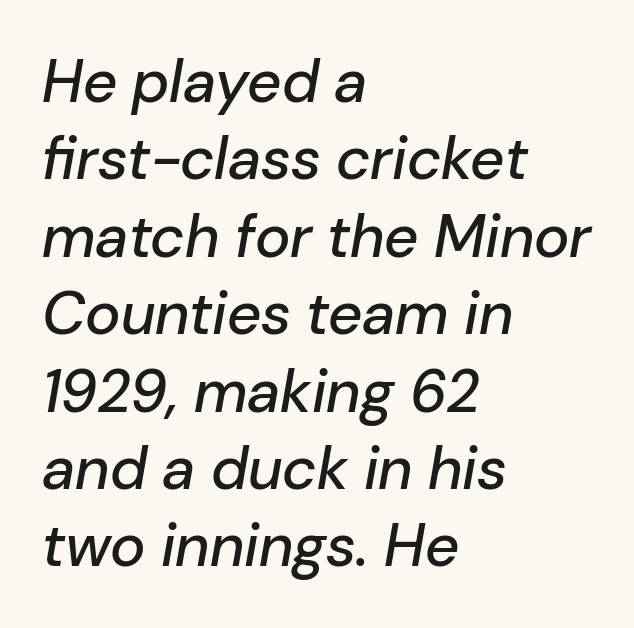
Spacing between characters is what you'd get straight out of the box. Compared with a centered layout, this one pins lines to the left instead. Underlining? Definitely not there. This block has exactly the height ordinary leading produces. Compared with ordinary roman type, these characters are visibly tilted.
